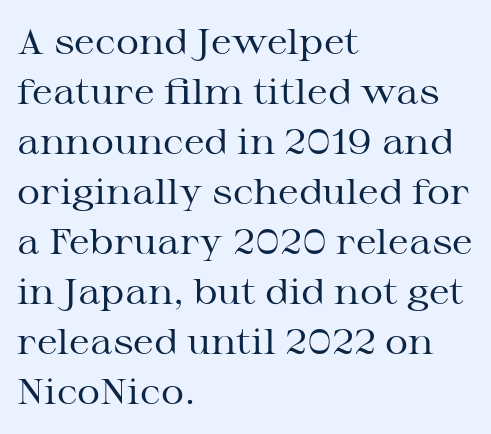
The image shows 36 px regular-weight, wide serif type, upright; set left-aligned, normal line spacing (1.39x), normal letter spacing, not underlined; medium stroke contrast and a medium x-height.
